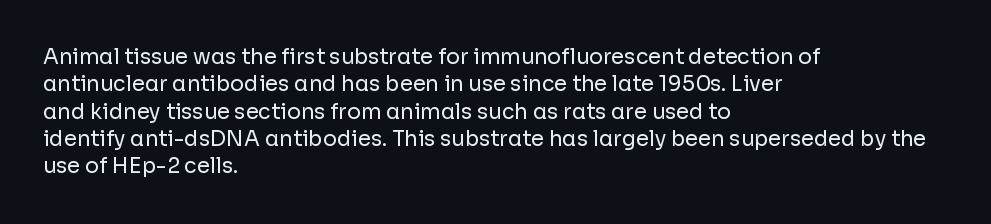
The image shows 21 px text type, upright; set left-aligned, normal line spacing (1.3x), normal letter spacing, not underlined.
